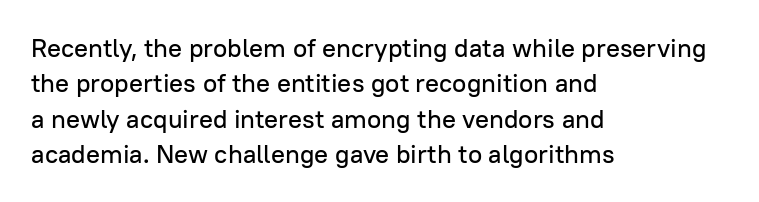
{"italic": "no", "underline": "no", "align": "left", "line_spacing": "normal", "line_spacing_ratio": 1.36, "letter_spacing": "normal", "letter_spacing_em": 0.0, "glyph_px": 26}
